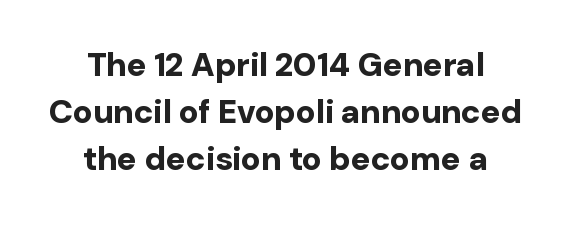
Q: Is the text bold? A: Yes.
Q: Is the text italic (slanted)? A: No, it is upright.
Q: Is the typeface a serif or a sans-serif typeface? A: Sans-serif.
Q: Is the text underlined? A: No.
Q: How is the paragraph aligned? A: Centered.
Q: Is the spacing between letters normal or unusually wide? A: Normal.
Q: Is the spacing between lines tight, normal or loose? A: Normal.
Q: Width (condensed, normal, or wide)? A: Normal.
Q: Stroke contrast? A: Low.
Q: x-height? A: Medium.
Q: Monospaced? A: No.
